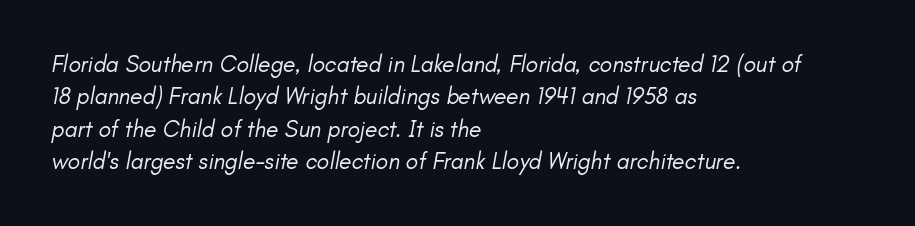
Q: Is the text bold? A: No.
Q: Is the text italic (slanted)? A: Yes, it leans right by about 11 degrees.
Q: Is the text underlined? A: No.
Q: How is the paragraph aligned? A: Left-aligned.
Q: Is the spacing between letters normal or unusually wide? A: Normal.
Q: Is the spacing between lines tight, normal or loose? A: Normal.
